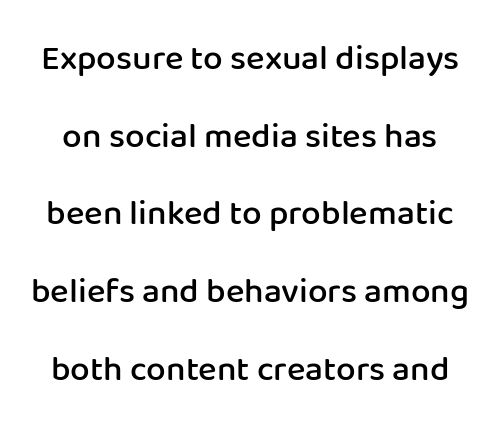
Each letter keeps its own natural width here, so spacing adapts to shape. Look at the tracking — it's just the regular setting, nothing added. Posture: straight, roman, zero tilt. The block of text is sparse from top to bottom, with ample space between rows. The baseline area is clear. Unlike a traditional serif, this face leaves its strokes unadorned.
